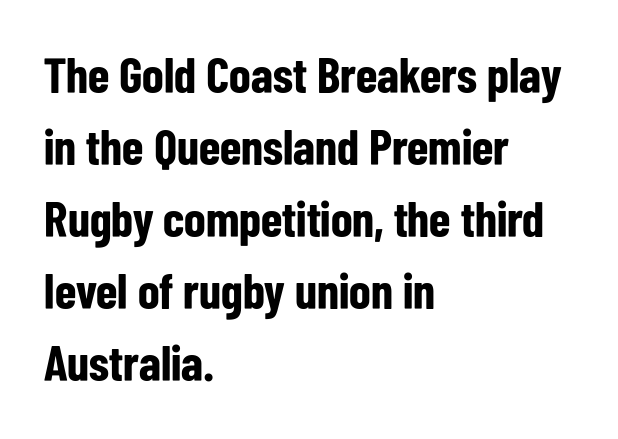
Q: Is the text bold? A: Yes.
Q: Is the text italic (slanted)? A: No, it is upright.
Q: Is the typeface a serif or a sans-serif typeface? A: Sans-serif.
Q: Is the text underlined? A: No.
Q: How is the paragraph aligned? A: Left-aligned.
Q: Is the spacing between letters normal or unusually wide? A: Normal.
Q: Is the spacing between lines tight, normal or loose? A: Normal.
Q: Width (condensed, normal, or wide)? A: Condensed.
Q: Stroke contrast? A: Low.
Q: x-height? A: Medium.
Q: Monospaced? A: No.
